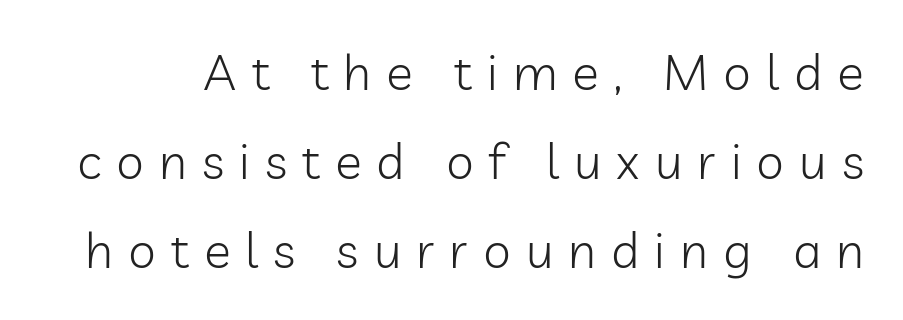
Q: Is the text bold? A: No.
Q: Is the text italic (slanted)? A: No, it is upright.
Q: Is the typeface a serif or a sans-serif typeface? A: Sans-serif.
Q: Is the text underlined? A: No.
Q: Is the spacing between letters normal or unusually wide? A: Unusually wide.
Q: Width (condensed, normal, or wide)? A: Normal.
Q: Stroke contrast? A: Low.
Q: x-height? A: Medium.
Q: Monospaced? A: No.
